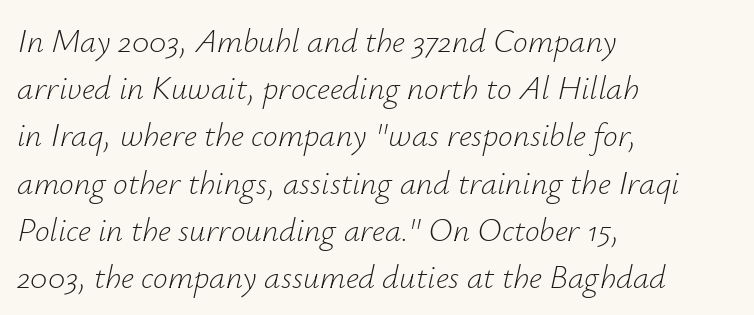
{"italic": "yes", "lean": "right", "slant_degrees": 12, "bold": "no", "weight": "light", "width": "normal", "stroke_contrast": "low", "x_height": "small", "monospaced": "no", "underline": "no", "align": "left", "line_spacing": "normal", "line_spacing_ratio": 1.43, "letter_spacing": "normal", "letter_spacing_em": 0.0, "glyph_px": 33}
